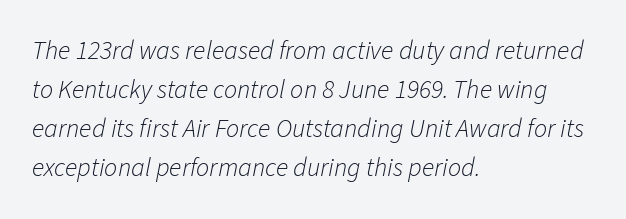
{"italic": "yes", "lean": "right", "slant_degrees": 11, "bold": "no", "underline": "no", "align": "left", "line_spacing": "normal", "line_spacing_ratio": 1.5, "letter_spacing": "normal", "letter_spacing_em": 0.0, "glyph_px": 26}
